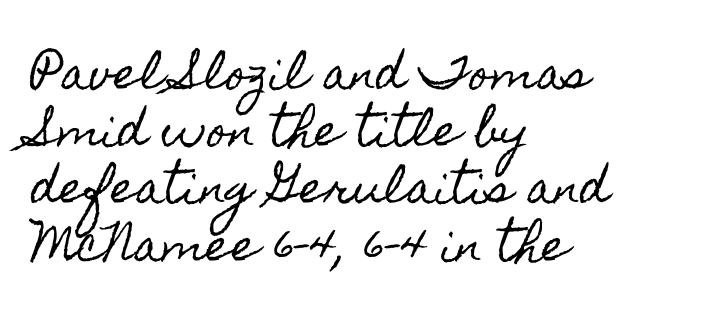
Q: Is the text italic (slanted)? A: Yes.
Q: Is the text underlined? A: No.
Q: How is the paragraph aligned? A: Left-aligned.
Q: Is the spacing between letters normal or unusually wide? A: Normal.
Q: Is the spacing between lines tight, normal or loose? A: Normal.
Q: Width (condensed, normal, or wide)? A: Condensed.
Q: x-height? A: Small.
Q: Monospaced? A: No.
